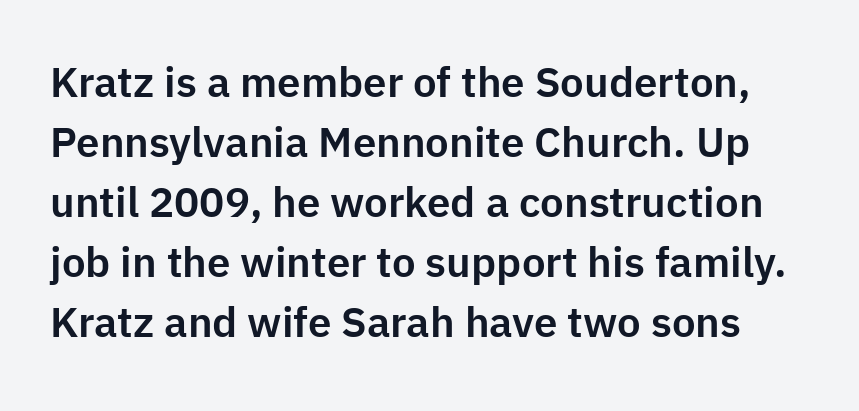
Proportional: the letters do not fall into vertical columns. Letters rest on an invisible, unmarked baseline. Compared with typical paragraphs, the rows here are spaced about the same. Examine the stroke ends and you'll find no serifs.
